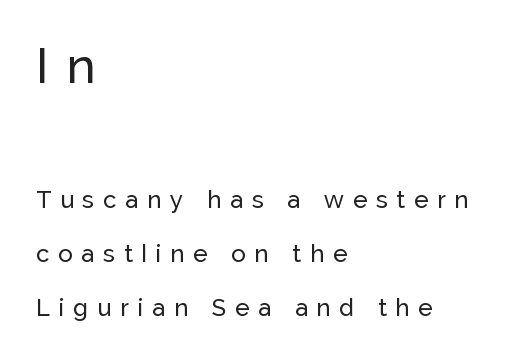
{"serif": "no", "italic": "no", "width": "normal", "stroke_contrast": "low", "x_height": "medium", "monospaced": "no", "underline": "no", "align": "left", "line_spacing": "loose", "line_spacing_ratio": 2.25, "letter_spacing": "wide", "letter_spacing_em": 0.37, "larger_block": "first", "size_ratio": 2.04, "glyph_px": 49}
